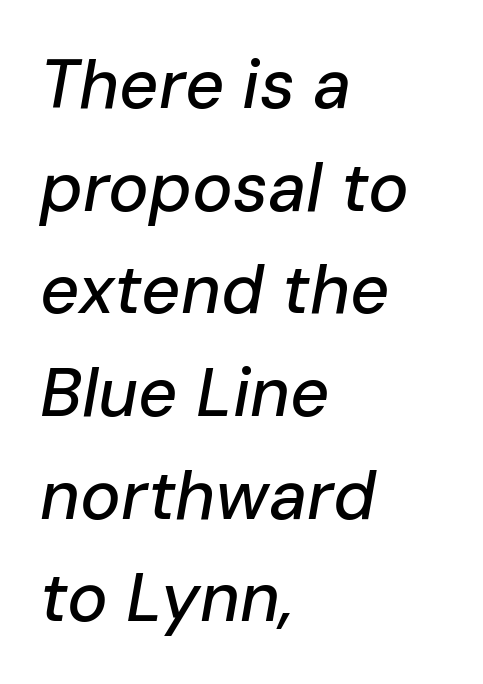
The image shows 68 px text type, italic (leaning right); set left-aligned, normal line spacing (1.51x), normal letter spacing, not underlined; low stroke contrast and a medium x-height.
